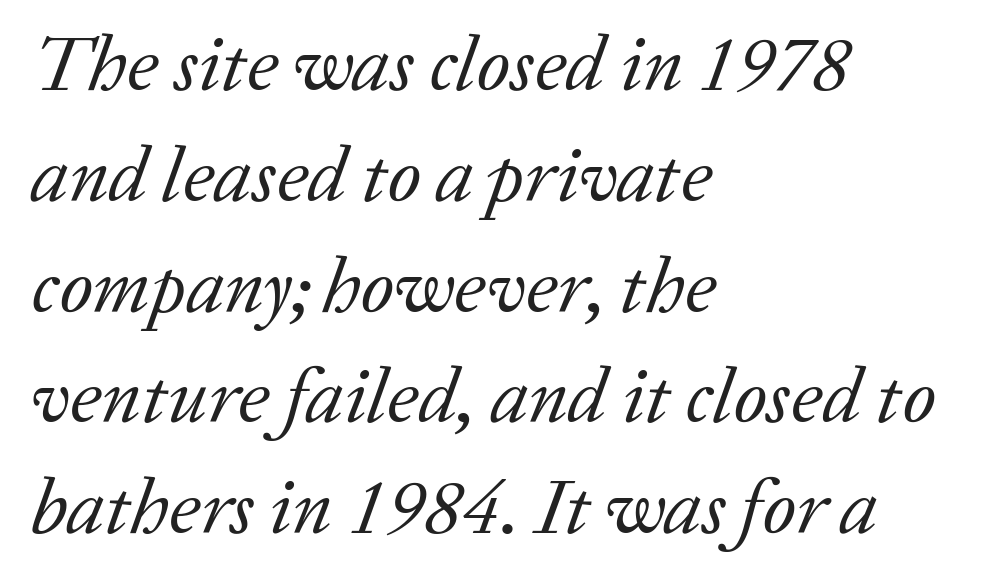
Check the space under the baseline: it is left empty. The rendering uses a moderate line-height, typical for paragraphs. Regarding serifs, this sample has them. In terms of letterspacing, this is plain default setting.
